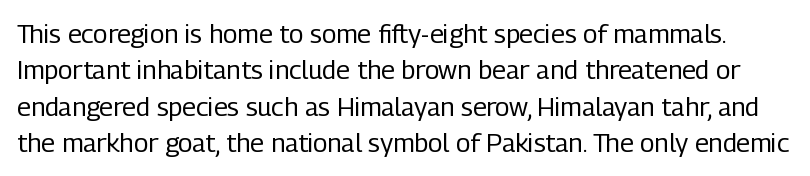
The image shows 26 px text type, upright; set normal line spacing (1.4x), normal letter spacing, not underlined.
